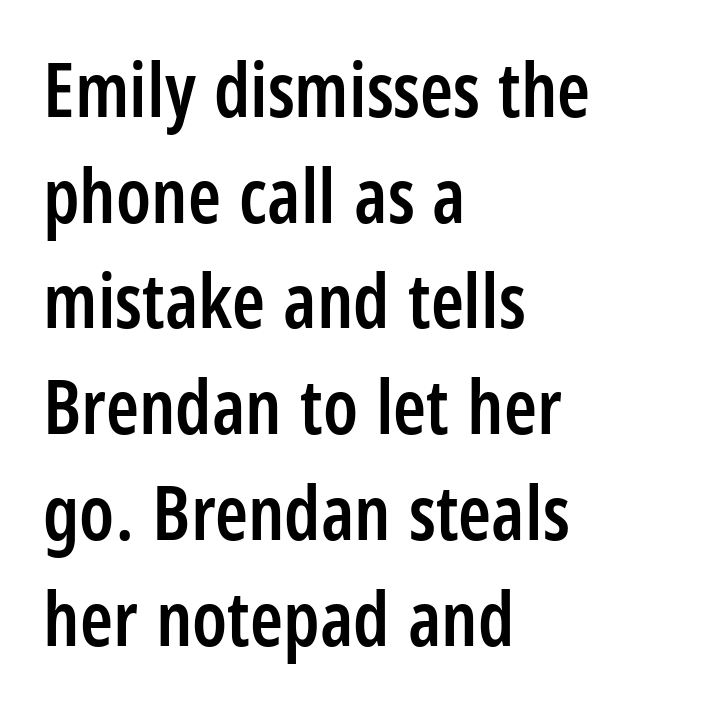
Q: Is the text bold? A: Semi-bold.
Q: Is the text italic (slanted)? A: No, it is upright.
Q: Is the typeface a serif or a sans-serif typeface? A: Sans-serif.
Q: Is the text underlined? A: No.
Q: How is the paragraph aligned? A: Left-aligned.
Q: Is the spacing between letters normal or unusually wide? A: Normal.
Q: Is the spacing between lines tight, normal or loose? A: Normal.
Q: Width (condensed, normal, or wide)? A: Condensed.
Q: Stroke contrast? A: Low.
Q: x-height? A: Large.
Q: Monospaced? A: No.
